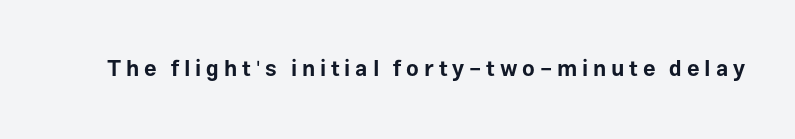
Chunky letters — that's bold for sure. The typography opts for an upright posture over an oblique one. This rendering widens character spacing well past its baseline value. The gap between lines stays unmarked.
